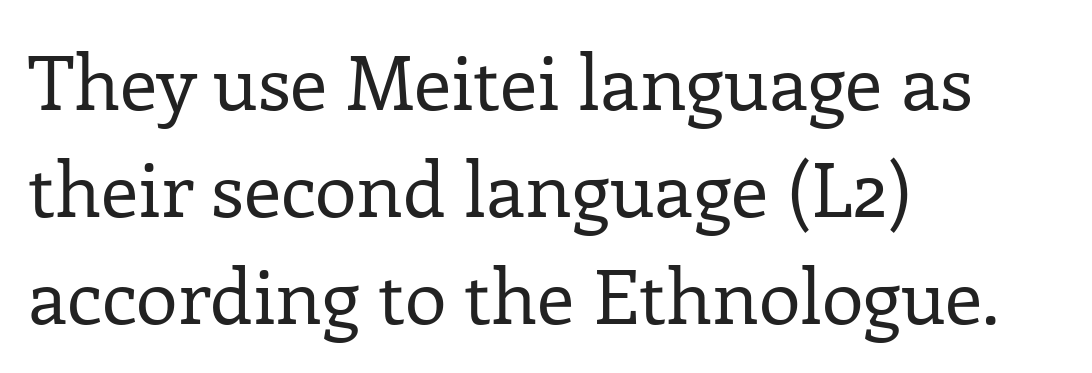
{"serif": "yes", "italic": "no", "bold": "no", "weight": "regular", "width": "normal", "stroke_contrast": "low", "x_height": "medium", "monospaced": "no", "underline": "no", "align": "left", "line_spacing": "normal", "line_spacing_ratio": 1.41, "letter_spacing": "normal", "letter_spacing_em": 0.0, "glyph_px": 76}
